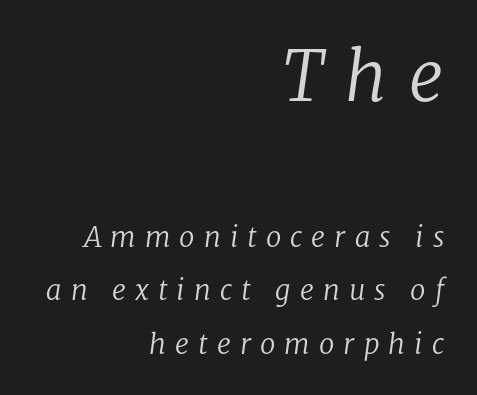
The tracking reads as deliberately expanded to a designer's eye. Descenders hang freely into open space. One glance says open: line gaps are wider than usual. Alignment: flush right.
